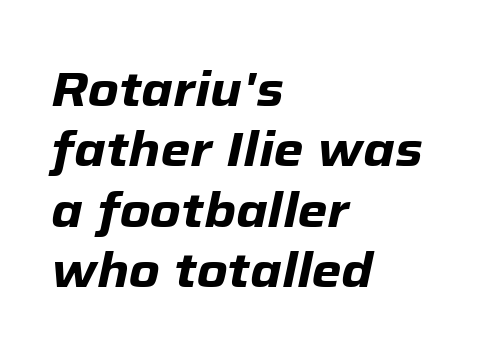
Q: Is the text bold? A: Yes.
Q: Is the text italic (slanted)? A: Yes, it leans right by about 12 degrees.
Q: Is the text underlined? A: No.
Q: How is the paragraph aligned? A: Left-aligned.
Q: Is the spacing between letters normal or unusually wide? A: Normal.
Q: Is the spacing between lines tight, normal or loose? A: Normal.
Q: Width (condensed, normal, or wide)? A: Normal.
Q: Stroke contrast? A: Low.
Q: x-height? A: Medium.
Q: Monospaced? A: No.
